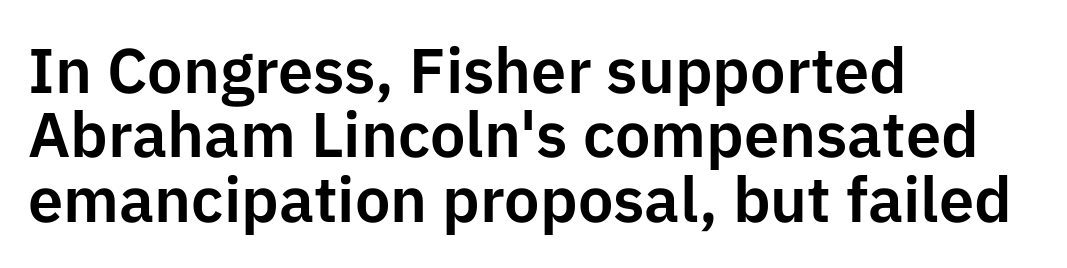
Q: Is the text italic (slanted)? A: No, it is upright.
Q: Is the typeface a serif or a sans-serif typeface? A: Sans-serif.
Q: Is the text underlined? A: No.
Q: How is the paragraph aligned? A: Left-aligned.
Q: Is the spacing between letters normal or unusually wide? A: Normal.
Q: Is the spacing between lines tight, normal or loose? A: Tight.
Q: Width (condensed, normal, or wide)? A: Normal.
Q: Stroke contrast? A: Low.
Q: x-height? A: Medium.
Q: Monospaced? A: No.
